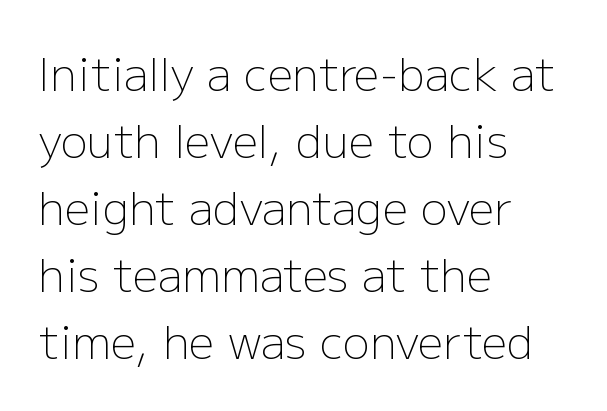
{"serif": "no", "italic": "no", "bold": "no", "weight": "light", "width": "normal", "stroke_contrast": "low", "x_height": "medium", "monospaced": "no", "underline": "no", "align": "left", "line_spacing": "normal", "line_spacing_ratio": 1.49, "letter_spacing": "normal", "letter_spacing_em": 0.0, "glyph_px": 45}
